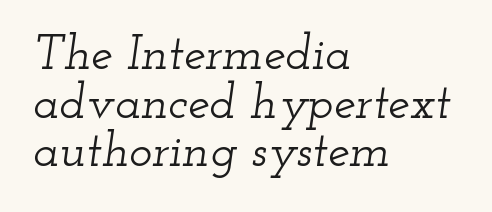
{"serif": "yes", "italic": "yes", "lean": "right", "slant_degrees": 12, "width": "wide", "stroke_contrast": "low", "x_height": "small", "monospaced": "no", "underline": "no", "align": "left", "line_spacing": "tight", "line_spacing_ratio": 0.99, "letter_spacing": "normal", "letter_spacing_em": 0.0, "glyph_px": 49}
